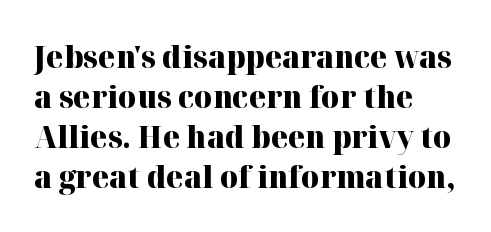
Q: Is the text bold? A: Yes.
Q: Is the text italic (slanted)? A: No, it is upright.
Q: Is the typeface a serif or a sans-serif typeface? A: Serif.
Q: Is the text underlined? A: No.
Q: How is the paragraph aligned? A: Left-aligned.
Q: Is the spacing between letters normal or unusually wide? A: Normal.
Q: Is the spacing between lines tight, normal or loose? A: Normal.
Q: Width (condensed, normal, or wide)? A: Normal.
Q: Stroke contrast? A: High.
Q: x-height? A: Medium.
Q: Monospaced? A: No.
